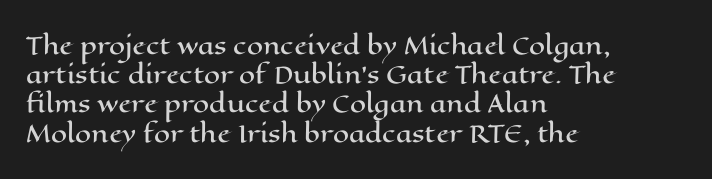
{"italic": "no", "underline": "no", "align": "left", "line_spacing": "normal", "line_spacing_ratio": 1.27, "letter_spacing": "normal", "letter_spacing_em": 0.0, "glyph_px": 23}
